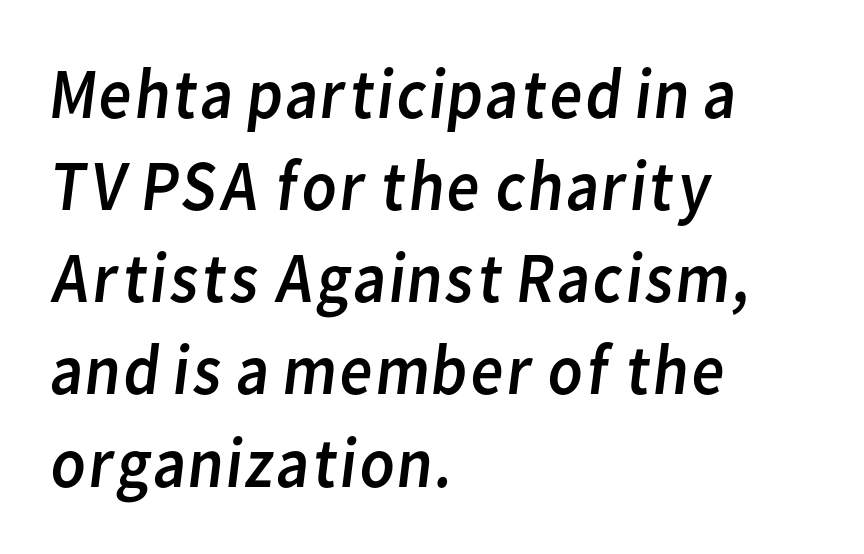
Normally led — the rows are evenly, conventionally spaced. The type family on display is of the sans-serif kind. Check the space under the baseline: it is left empty. The paragraph shown leans on its left margin. Looks like regular typesetting: each glyph gets only the width it needs.
